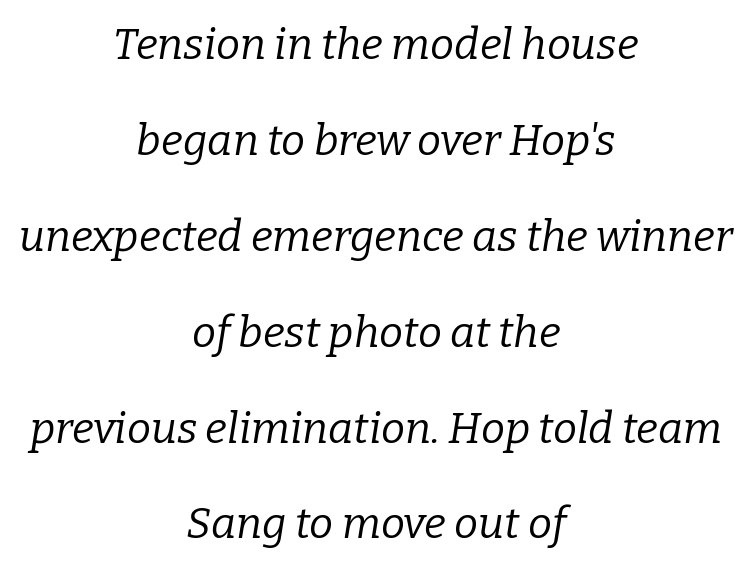
These lines stack symmetrically, like a column narrowing and widening about its center. The glyphs look as if they've been sheared to an angle. Descenders hang freely into open space. The rendering uses natural spacing where letterforms have individual widths. Look at the tracking — it's just the regular setting, nothing added. The block of text is sparse from top to bottom, with ample space between rows.
